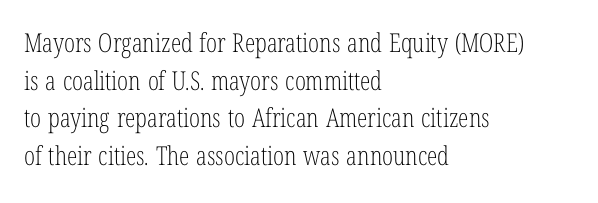
This sample is left-justified, so line endings fall wherever the words run out. Short note: letters normally spaced. These lines were composed using upright roman letters. Nothing heavy about these letters — not bold at all. The glyphs are unaccompanied by any horizontal stroke below them. Quick note: interline space is typical.
